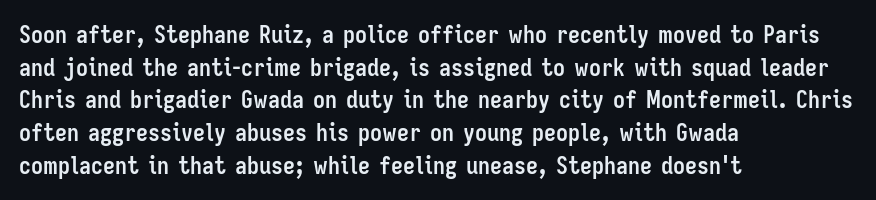
Q: Is the text bold? A: Yes.
Q: Is the text italic (slanted)? A: No, it is upright.
Q: Is the text underlined? A: No.
Q: How is the paragraph aligned? A: Left-aligned.
Q: Is the spacing between letters normal or unusually wide? A: Normal.
Q: Is the spacing between lines tight, normal or loose? A: Normal.
